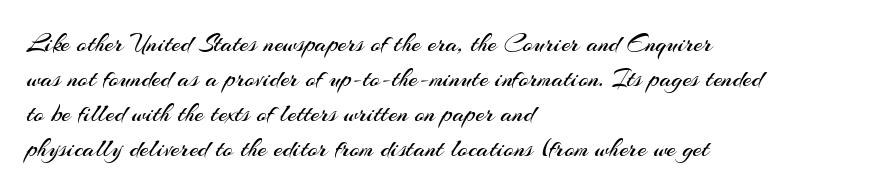
The image shows 26 px text type; set left-aligned, normal line spacing (1.35x), normal letter spacing, not underlined.
